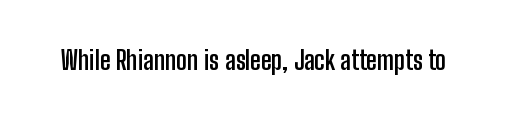
The image shows 26 px bold type, upright; set normal letter spacing, not underlined.
